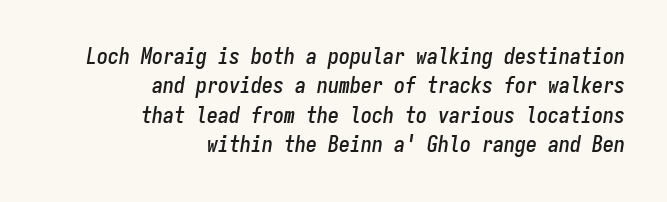
The specimen reads as italic at a glance. No word sits above an underline. Caption: multi-line text, flush right, ragged left. These lines keep a tight, regular rhythm from letter to letter.
